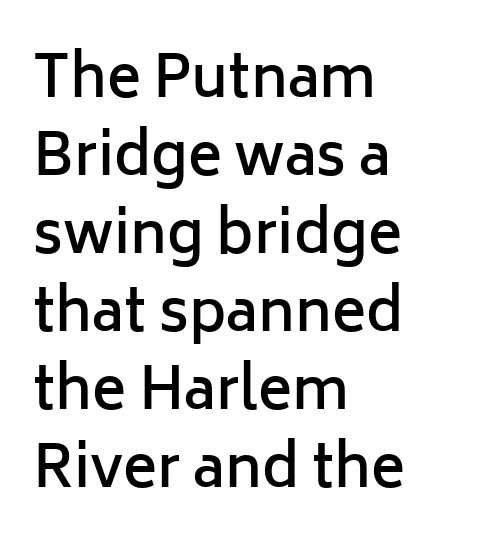
Decoration check: the copy has no underline. Nothing sits at the stroke ends, so this counts as sans-serif. Each letter keeps its own natural width here, so spacing adapts to shape. This is roman type, the default non-slanted kind. Nothing unusual about the tracking: characters are spaced as the font intends.
